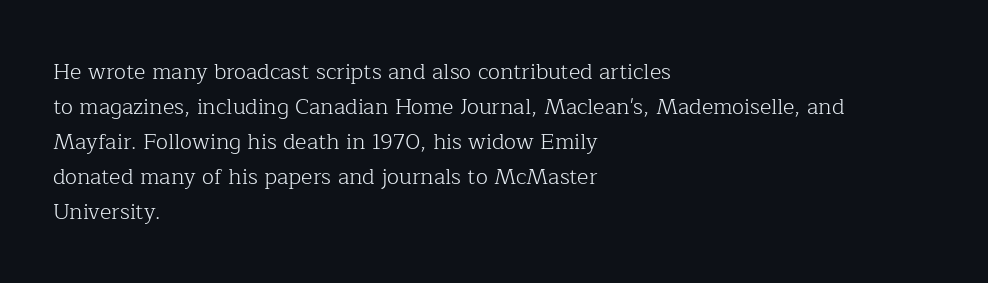
The image shows 22 px text type, upright; set left-aligned, normal line spacing (1.59x), normal letter spacing, not underlined.
